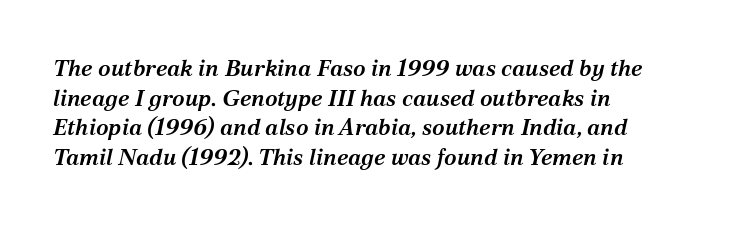
Typeset ragged right — the left edge is the straight one. The rendering keeps characters at their native spacing. The line-height multiplier appears to be the usual default. The face used here has a pronounced slope to its letters. A bit beefed up — I'd call it semibold rather than bold.
